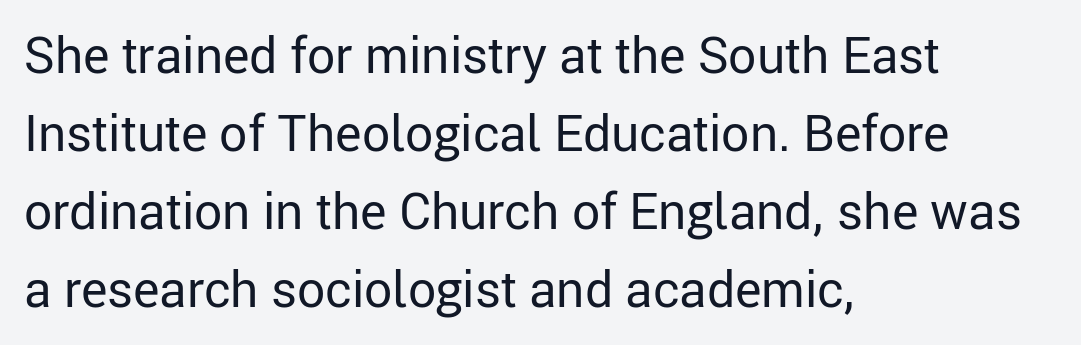
The image shows 50 px regular-weight sans-serif type, upright; set left-aligned, normal line spacing (1.56x), normal letter spacing, not underlined; low stroke contrast and a medium x-height.
